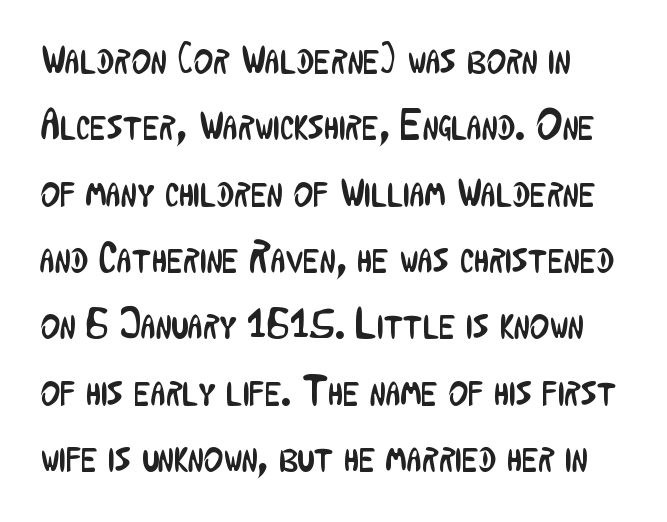
{"serif": "no", "italic": "no", "bold": "no", "weight": "regular", "width": "condensed", "stroke_contrast": "low", "x_height": "medium", "monospaced": "no", "underline": "no", "line_spacing": "normal", "line_spacing_ratio": 1.58, "letter_spacing": "normal", "letter_spacing_em": 0.0, "glyph_px": 42}
